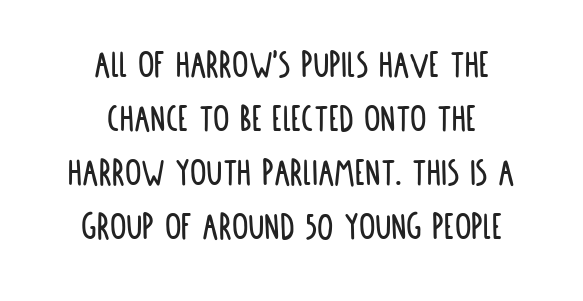
The image shows 41 px condensed sans-serif type, upright; set centered, normal line spacing (1.32x), normal letter spacing, not underlined; low stroke contrast and a large x-height.
